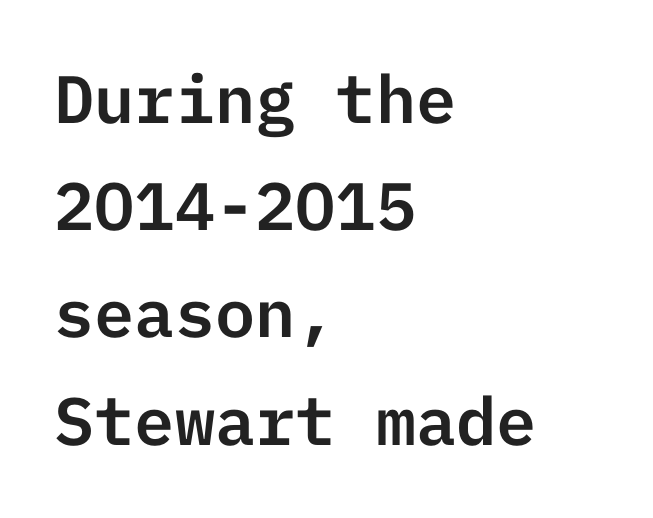
The letters stand upright; this is a roman face. A classic flush-left, rag-right setting is used for this passage. The space between consecutive lines is moderate. The zone under the glyphs is completely vacant. The passage shown has conventional tracking throughout. Serif or sans? Sans — the stroke terminals are bare.
